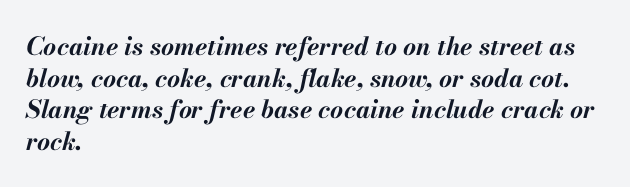
{"italic": "yes", "lean": "right", "slant_degrees": 13, "bold": "yes", "underline": "no", "align": "left", "line_spacing": "normal", "line_spacing_ratio": 1.27, "letter_spacing": "normal", "letter_spacing_em": 0.0, "glyph_px": 25}
